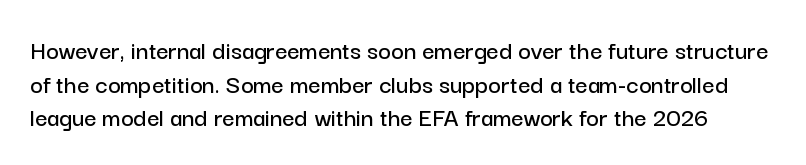
Q: Is the text italic (slanted)? A: No, it is upright.
Q: Is the text underlined? A: No.
Q: Is the spacing between letters normal or unusually wide? A: Normal.
Q: Is the spacing between lines tight, normal or loose? A: Normal.
